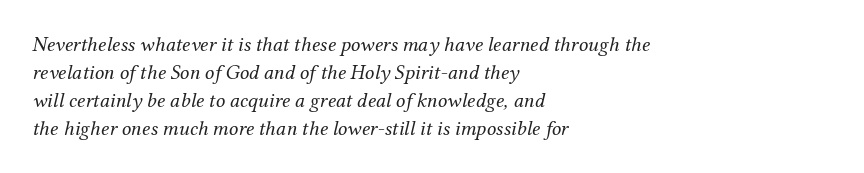
The lines are quadded left. Horizontal bands of white between lines are of average thickness. No extra tracking has been applied to these lines. You can tell it's italic because the verticals aren't actually vertical. Weight: not bold — regular or lighter.
